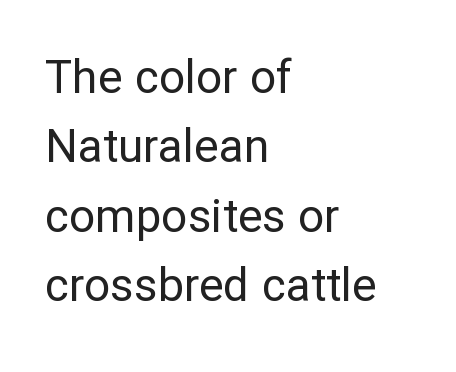
{"serif": "no", "italic": "no", "bold": "no", "weight": "regular", "width": "normal", "stroke_contrast": "low", "x_height": "medium", "monospaced": "no", "underline": "no", "align": "left", "line_spacing": "normal", "line_spacing_ratio": 1.51, "letter_spacing": "normal", "letter_spacing_em": 0.0, "glyph_px": 46}
